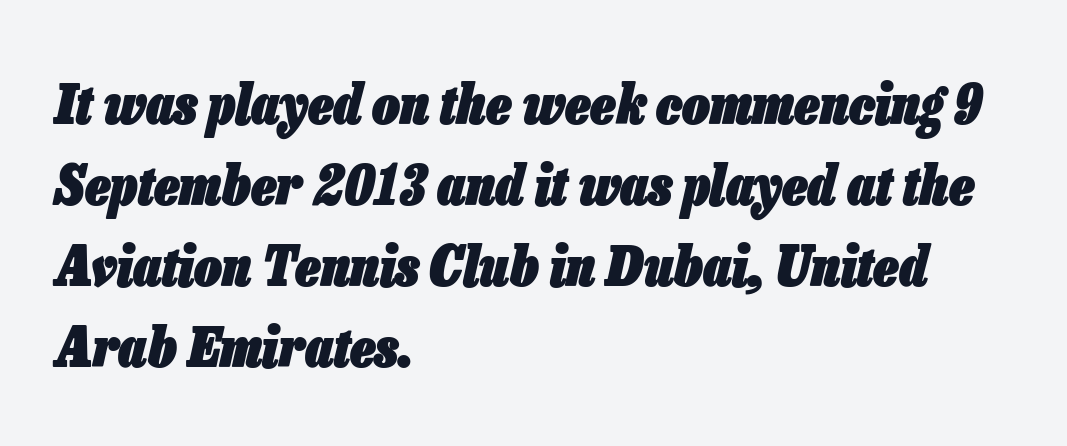
The image shows 55 px heavy, condensed type, italic (leaning right); set left-aligned, normal line spacing (1.47x), normal letter spacing, not underlined; low stroke contrast and a medium x-height.
